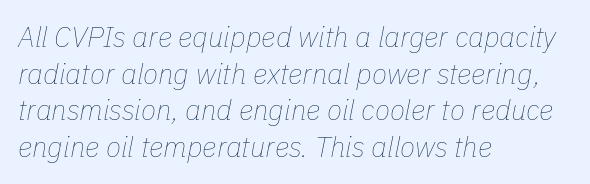
The vertical gap from one line to the next is medium. Counters stay open thanks to moderate or lighter strokes. Decoration check: the copy has no underline. Short note: letters normally spaced. Each line starts at the same left margin while the right side varies.
